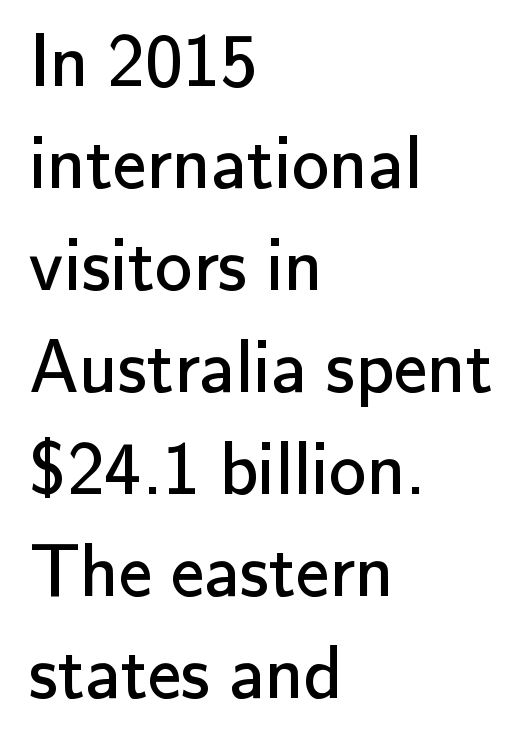
The image shows 75 px regular-weight sans-serif type, upright; set left-aligned, normal line spacing (1.36x), normal letter spacing, not underlined; low stroke contrast and a small x-height.
